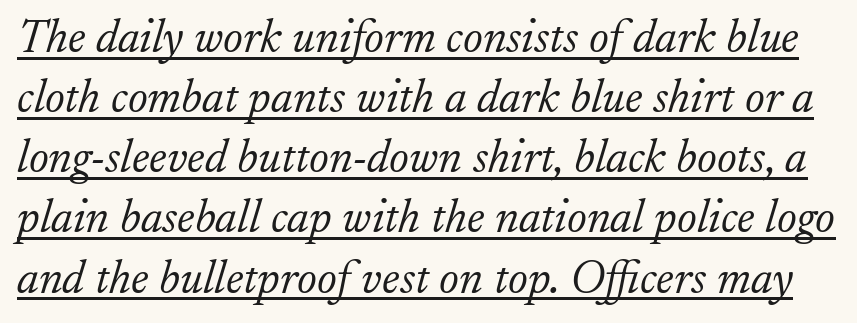
Q: Is the text bold? A: No.
Q: Is the text italic (slanted)? A: Yes, it leans right by about 17 degrees.
Q: Is the typeface a serif or a sans-serif typeface? A: Serif.
Q: Is the text underlined? A: Yes.
Q: Is the spacing between letters normal or unusually wide? A: Normal.
Q: Is the spacing between lines tight, normal or loose? A: Normal.
Q: Width (condensed, normal, or wide)? A: Normal.
Q: Stroke contrast? A: Low.
Q: x-height? A: Small.
Q: Monospaced? A: No.
